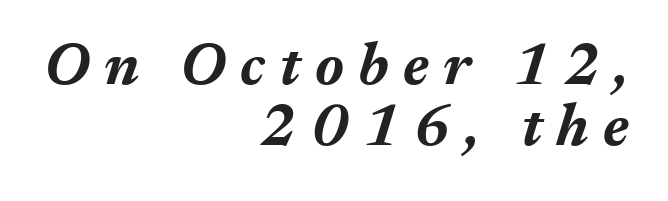
Q: Is the text bold? A: Yes.
Q: Is the text italic (slanted)? A: Yes, it leans right by about 17 degrees.
Q: Is the text underlined? A: No.
Q: How is the paragraph aligned? A: Right-aligned.
Q: Is the spacing between letters normal or unusually wide? A: Unusually wide.
Q: Is the spacing between lines tight, normal or loose? A: Tight.
Q: Width (condensed, normal, or wide)? A: Normal.
Q: Stroke contrast? A: Medium.
Q: x-height? A: Medium.
Q: Monospaced? A: No.
